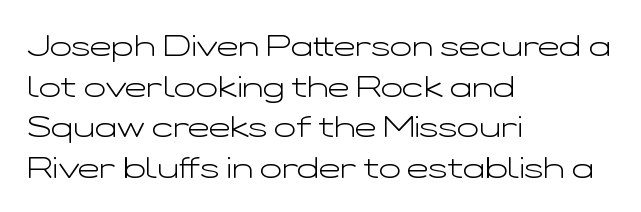
{"serif": "no", "italic": "no", "bold": "no", "weight": "light", "width": "wide", "stroke_contrast": "low", "x_height": "medium", "monospaced": "no", "underline": "no", "align": "left", "line_spacing": "normal", "line_spacing_ratio": 1.4, "letter_spacing": "normal", "letter_spacing_em": 0.0, "glyph_px": 29}
